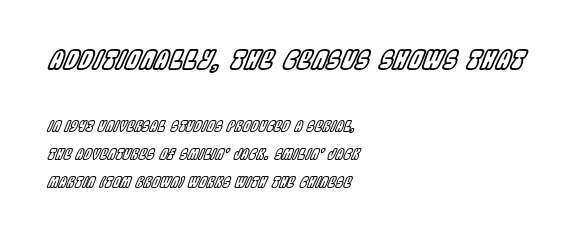
Q: Is the text italic (slanted)? A: Yes, it leans right by about 22 degrees.
Q: Is the text underlined? A: No.
Q: How is the paragraph aligned? A: Left-aligned.
Q: Is the spacing between letters normal or unusually wide? A: Normal.
Q: Is the spacing between lines tight, normal or loose? A: Loose.
Q: Which block of text is set in a larger size, the first (top) or the second (bottom)? A: The first (top) one.
